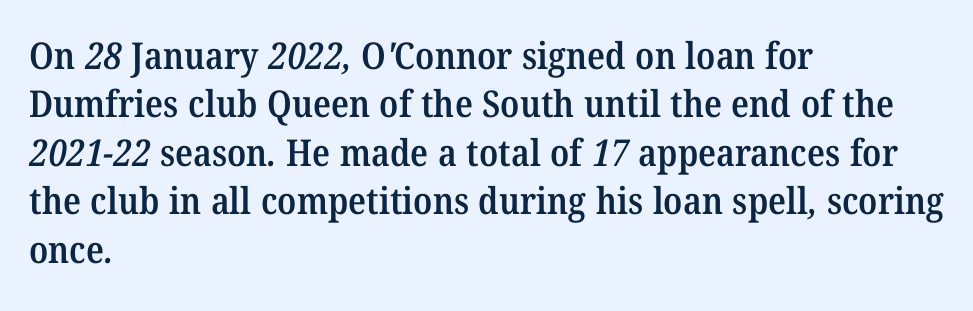
The passage shown is typed in a proportional face where columns would drift. Yep, those are serifs on the letters. These lines are set flush left with a ragged right edge. Underlining? Definitely not there. Observe the ordinary spacing: letters are neighbours, not strangers. Compared with typical paragraphs, the rows here are spaced about the same.
